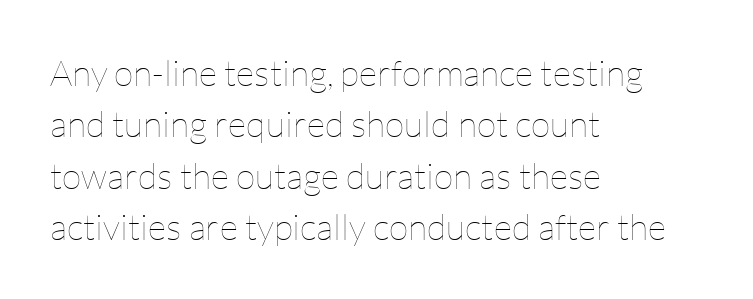
These lines are rendered in a variable-pitch font. The type is set solid horizontally, with unmodified tracking. Interline gaps are of average width in this sample. The specimen omits any rule beneath the text block's lines.
